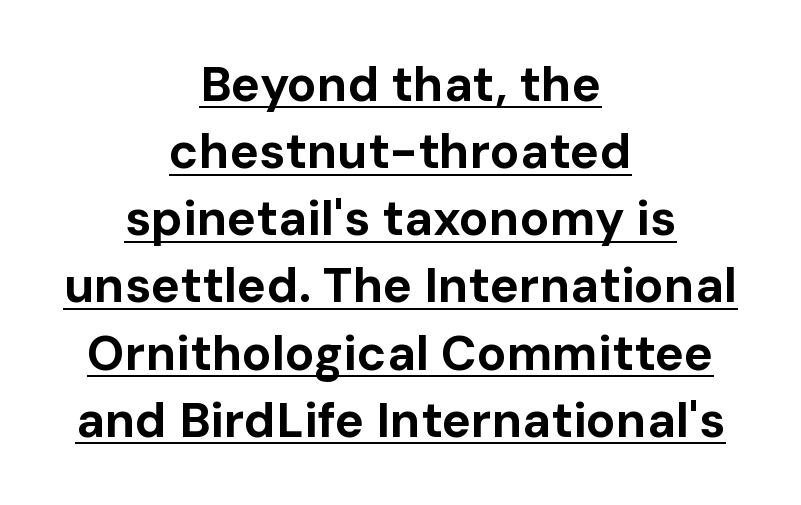
Nope, not italic — everything's standing straight. On the weight axis this lands at bold, roughly 700. The line-height multiplier appears to be the usual default. Is the letter spacing exaggerated? No — it looks like the ordinary default.
